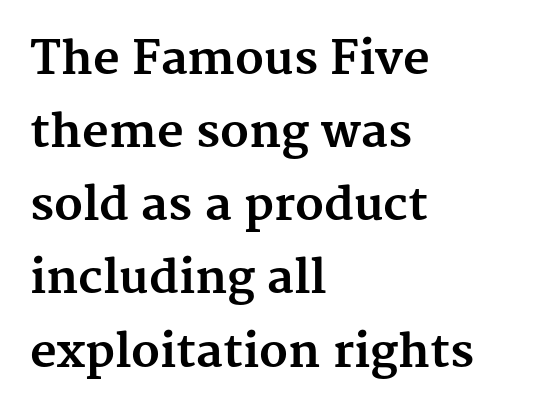
{"serif": "yes", "italic": "no", "bold": "yes", "weight": "bold", "width": "normal", "stroke_contrast": "medium", "x_height": "medium", "monospaced": "no", "underline": "no", "align": "left", "line_spacing": "normal", "line_spacing_ratio": 1.59, "letter_spacing": "normal", "letter_spacing_em": 0.0, "glyph_px": 46}
